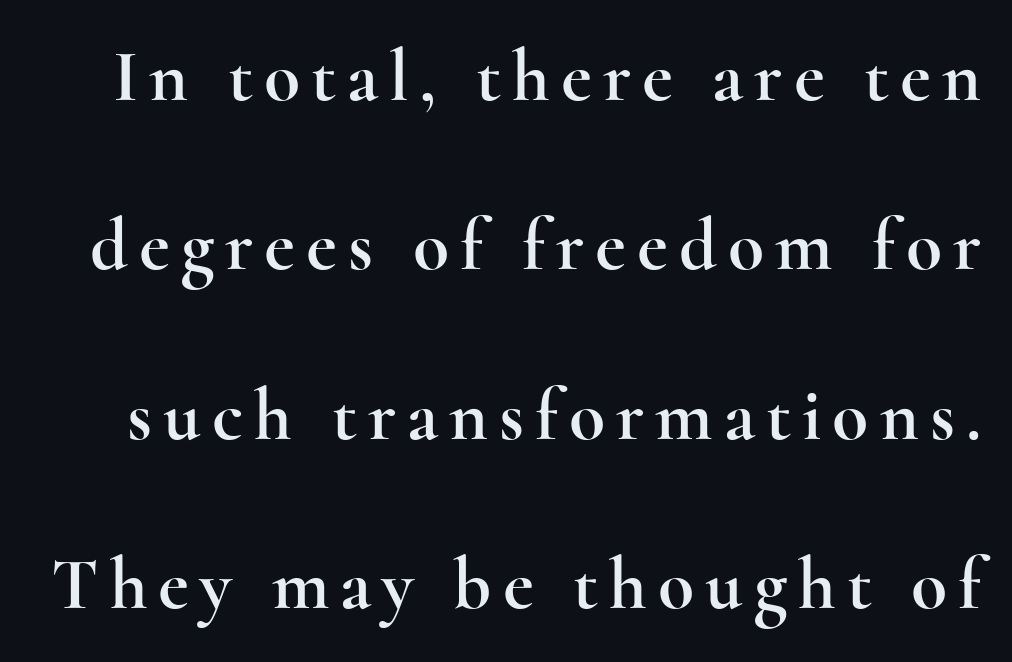
Q: Is the text italic (slanted)? A: No, it is upright.
Q: Is the typeface a serif or a sans-serif typeface? A: Serif.
Q: Is the text underlined? A: No.
Q: Is the spacing between lines tight, normal or loose? A: Loose.
Q: Width (condensed, normal, or wide)? A: Wide.
Q: x-height? A: Small.
Q: Monospaced? A: No.
